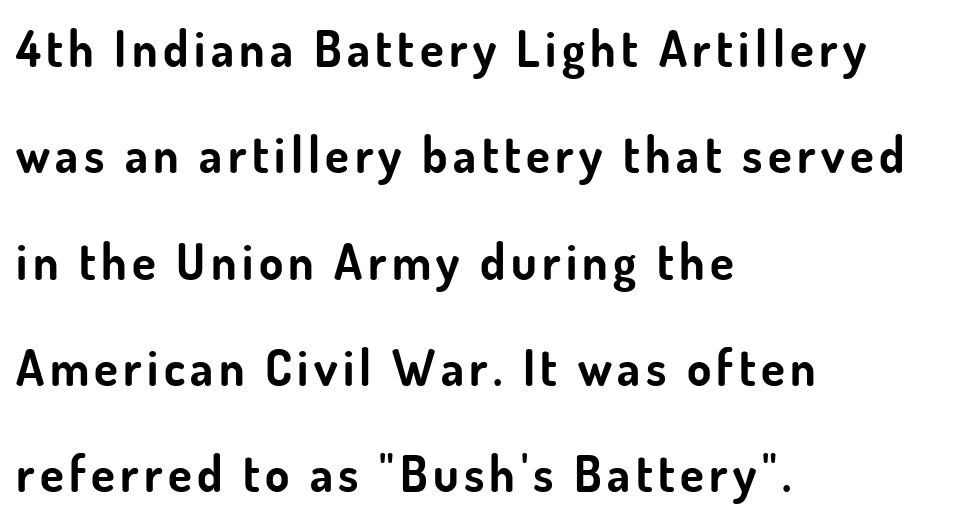
Q: Is the text bold? A: Yes.
Q: Is the text italic (slanted)? A: No, it is upright.
Q: Is the typeface a serif or a sans-serif typeface? A: Sans-serif.
Q: Is the text underlined? A: No.
Q: How is the paragraph aligned? A: Left-aligned.
Q: Is the spacing between lines tight, normal or loose? A: Loose.
Q: Width (condensed, normal, or wide)? A: Normal.
Q: Stroke contrast? A: Low.
Q: x-height? A: Small.
Q: Monospaced? A: No.
